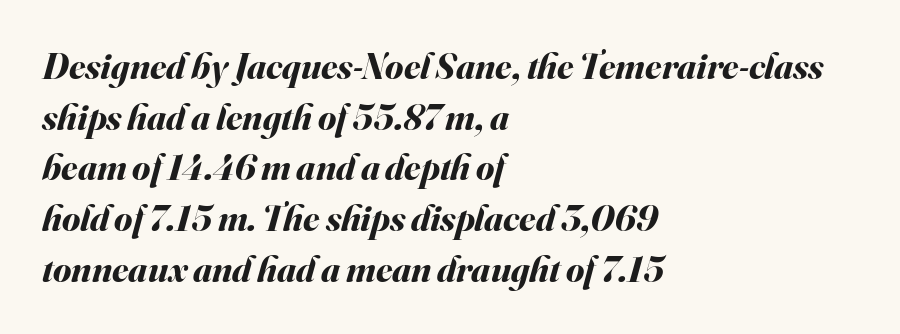
Q: Is the text bold? A: Yes.
Q: Is the text italic (slanted)? A: Yes, it leans right by about 16 degrees.
Q: Is the text underlined? A: No.
Q: How is the paragraph aligned? A: Left-aligned.
Q: Is the spacing between letters normal or unusually wide? A: Normal.
Q: Is the spacing between lines tight, normal or loose? A: Normal.
Q: Width (condensed, normal, or wide)? A: Normal.
Q: Stroke contrast? A: Medium.
Q: x-height? A: Small.
Q: Monospaced? A: No.
